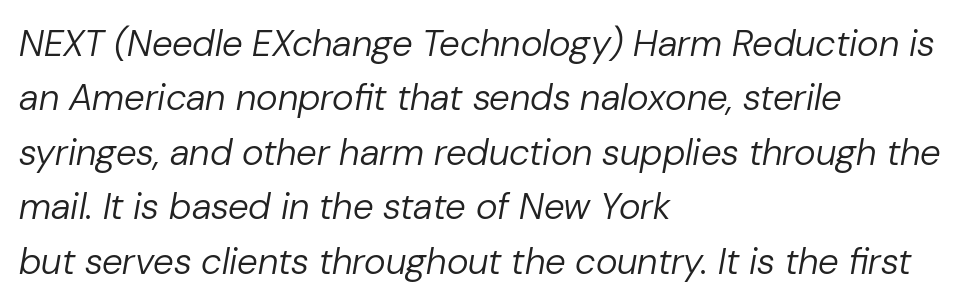
Q: Is the text bold? A: No.
Q: Is the text italic (slanted)? A: Yes, it leans right by about 10 degrees.
Q: Is the text underlined? A: No.
Q: How is the paragraph aligned? A: Left-aligned.
Q: Is the spacing between letters normal or unusually wide? A: Normal.
Q: Is the spacing between lines tight, normal or loose? A: Normal.
Q: Width (condensed, normal, or wide)? A: Normal.
Q: Stroke contrast? A: Low.
Q: x-height? A: Medium.
Q: Monospaced? A: No.
